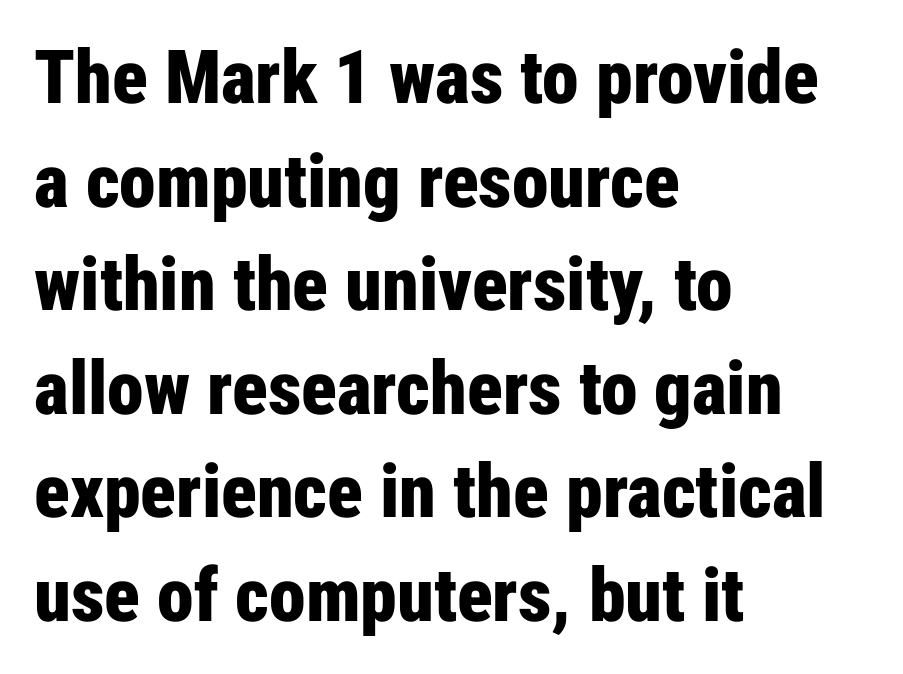
The type family on display is of the sans-serif kind. Descender tails drop into unmarked territory. The specimen reads as upright at a glance. Summary of vertical rhythm: regular, with standard interline spacing. Tracking here is standard; glyphs follow each other at the usual distance. The letters advance in unequal steps, a hallmark of proportional type.
